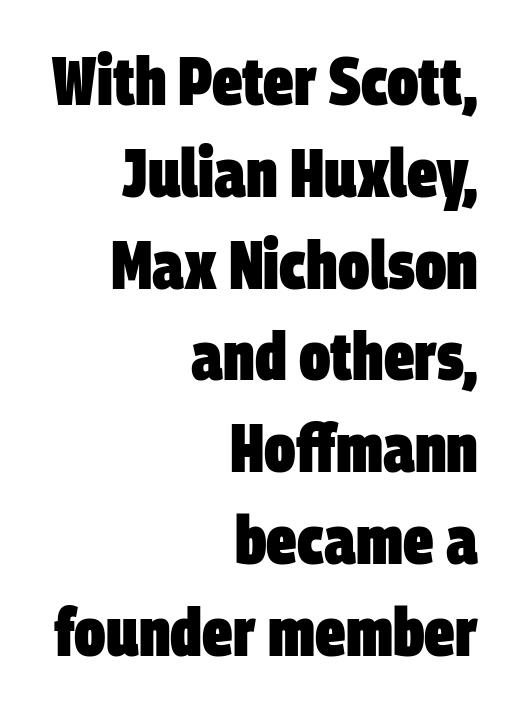
Q: Is the text bold? A: Yes.
Q: Is the typeface a serif or a sans-serif typeface? A: Sans-serif.
Q: Is the text underlined? A: No.
Q: How is the paragraph aligned? A: Right-aligned.
Q: Is the spacing between letters normal or unusually wide? A: Normal.
Q: Is the spacing between lines tight, normal or loose? A: Normal.
Q: Width (condensed, normal, or wide)? A: Condensed.
Q: Stroke contrast? A: Low.
Q: x-height? A: Large.
Q: Monospaced? A: No.
